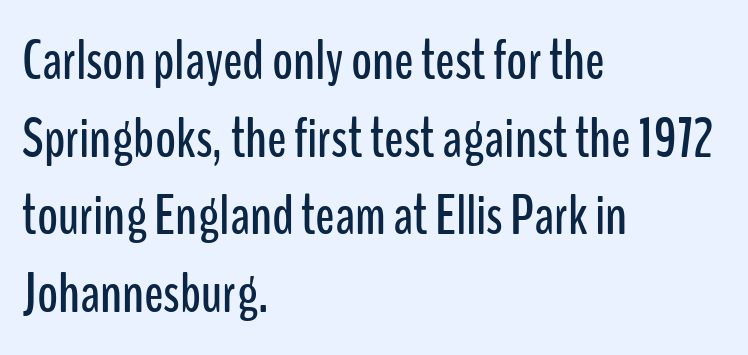
Here the designer chose a conventional face with non-uniform glyph widths. Check under the words: just untouched page. A typesetter would label this face a sans. Inter-character spacing is left at the font's built-in metrics. The type sits square on the baseline with zero lean.
